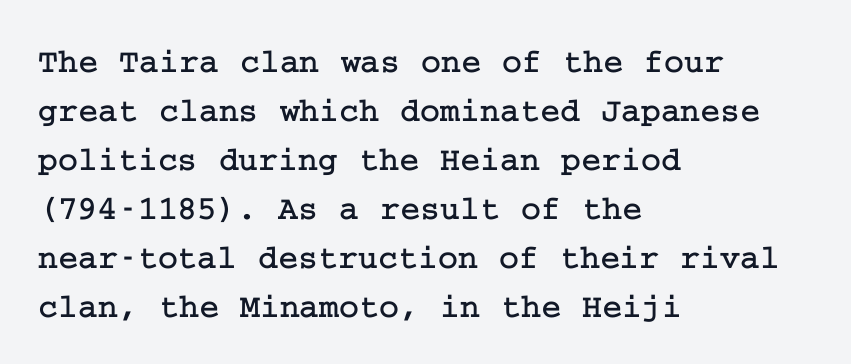
The image shows 34 px serif type, upright; set left-aligned, normal line spacing (1.44x), normal letter spacing, not underlined; low stroke contrast and a medium x-height.
